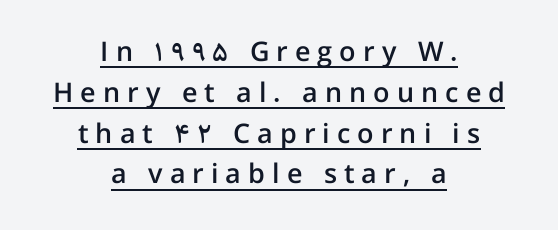
Q: Is the text bold? A: Semi-bold.
Q: Is the text italic (slanted)? A: No, it is upright.
Q: Is the text underlined? A: Yes.
Q: How is the paragraph aligned? A: Centered.
Q: Is the spacing between letters normal or unusually wide? A: Unusually wide.
Q: Is the spacing between lines tight, normal or loose? A: Normal.
